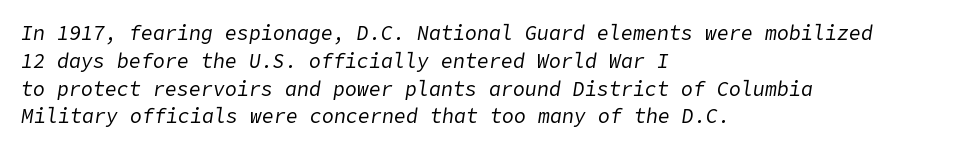
Clear beneath every line of the passage. Vertical spacing — default. Honestly, the letter spacing is just normal — you wouldn't notice it. The passage shown is not bold in any degree. Designer's note — italics engaged. The ragged edge is on the right, which tells us the setting is flush left.
